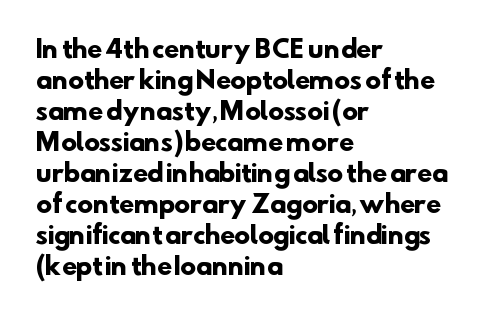
Q: Is the text bold? A: Yes.
Q: Is the text underlined? A: No.
Q: How is the paragraph aligned? A: Left-aligned.
Q: Is the spacing between letters normal or unusually wide? A: Normal.
Q: Is the spacing between lines tight, normal or loose? A: Normal.
